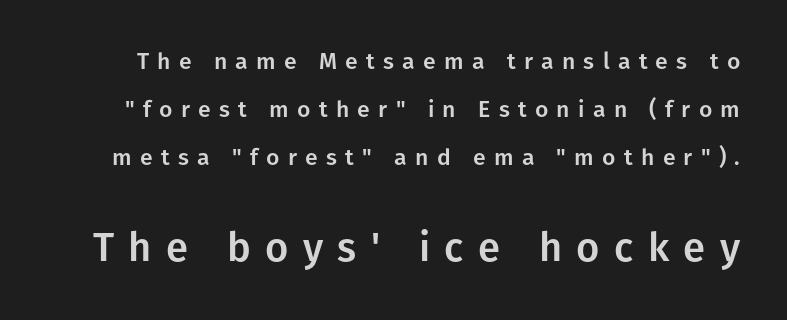
{"serif": "no", "italic": "no", "width": "normal", "stroke_contrast": "low", "x_height": "medium", "monospaced": "no", "underline": "no", "line_spacing": "loose", "line_spacing_ratio": 2.09, "letter_spacing": "wide", "letter_spacing_em": 0.36, "larger_block": "second", "size_ratio": 1.74, "glyph_px": 40}
